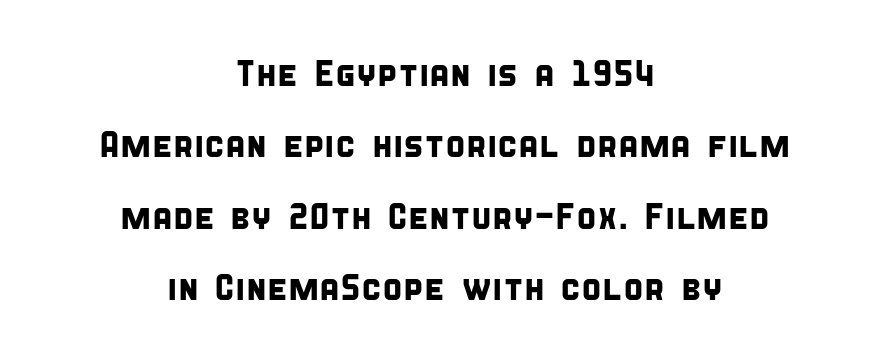
{"serif": "no", "width": "condensed", "stroke_contrast": "low", "x_height": "large", "monospaced": "no", "underline": "no", "align": "center", "line_spacing": "loose", "line_spacing_ratio": 1.93, "letter_spacing": "normal", "letter_spacing_em": 0.0, "glyph_px": 37}
